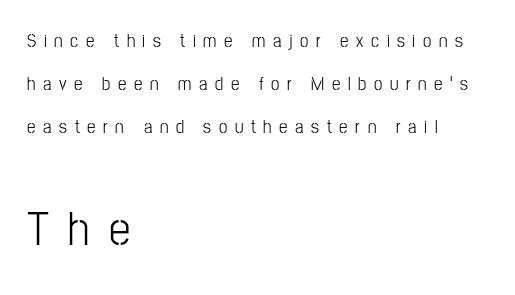
The image shows 48 px light, condensed sans-serif type, upright; set left-aligned, loose line spacing (2.27x), unusually wide letter spacing (+0.4 em), not underlined; the second (bottom) block is 2.53x larger; low stroke contrast and a medium x-height.
